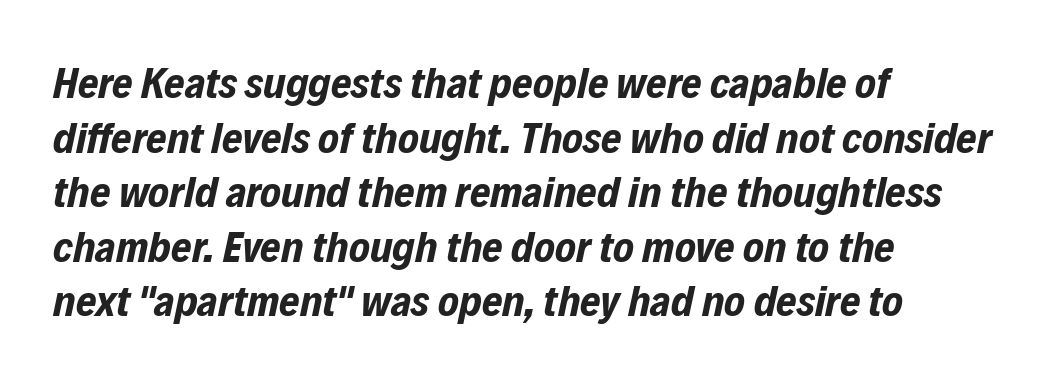
{"italic": "yes", "lean": "right", "slant_degrees": 12, "bold": "yes", "weight": "bold", "width": "condensed", "stroke_contrast": "low", "x_height": "medium", "monospaced": "no", "underline": "no", "align": "left", "line_spacing_ratio": 1.24, "letter_spacing": "normal", "letter_spacing_em": 0.0, "glyph_px": 44}
